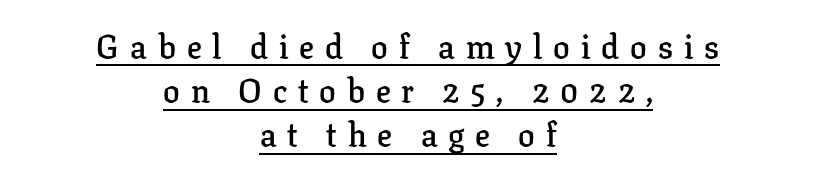
Q: Is the text bold? A: Semi-bold.
Q: Is the text italic (slanted)? A: No, it is upright.
Q: Is the typeface a serif or a sans-serif typeface? A: Serif.
Q: Is the text underlined? A: Yes.
Q: How is the paragraph aligned? A: Centered.
Q: Is the spacing between letters normal or unusually wide? A: Unusually wide.
Q: Is the spacing between lines tight, normal or loose? A: Normal.
Q: Width (condensed, normal, or wide)? A: Normal.
Q: Stroke contrast? A: Low.
Q: x-height? A: Medium.
Q: Monospaced? A: No.
